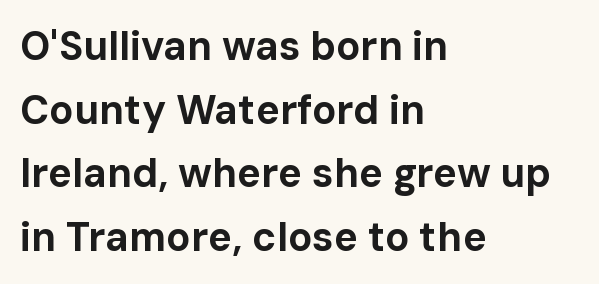
Q: Is the text bold? A: Yes.
Q: Is the text italic (slanted)? A: No, it is upright.
Q: Is the typeface a serif or a sans-serif typeface? A: Sans-serif.
Q: Is the text underlined? A: No.
Q: How is the paragraph aligned? A: Left-aligned.
Q: Is the spacing between letters normal or unusually wide? A: Normal.
Q: Is the spacing between lines tight, normal or loose? A: Normal.
Q: Width (condensed, normal, or wide)? A: Normal.
Q: Stroke contrast? A: Low.
Q: x-height? A: Medium.
Q: Monospaced? A: No.
